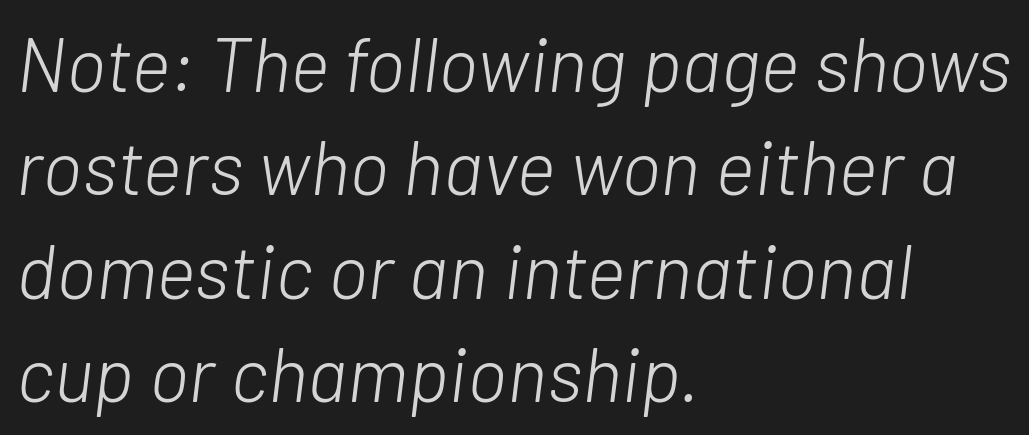
{"italic": "yes", "lean": "right", "slant_degrees": 7, "bold": "no", "weight": "light", "width": "normal", "stroke_contrast": "low", "x_height": "medium", "monospaced": "no", "underline": "no", "align": "left", "line_spacing": "normal", "line_spacing_ratio": 1.36, "letter_spacing": "normal", "letter_spacing_em": 0.0, "glyph_px": 76}
